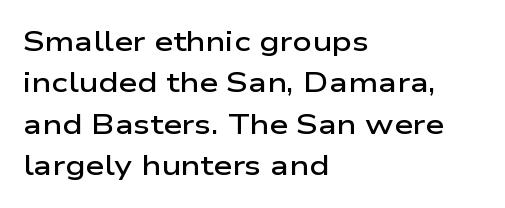
The image shows 27 px text type, upright; set left-aligned, normal line spacing (1.53x), normal letter spacing, not underlined.
